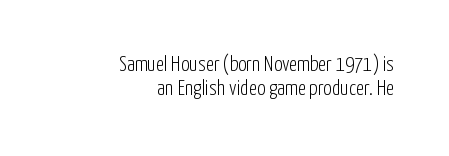
{"italic": "no", "bold": "no", "underline": "no", "align": "right", "line_spacing": "tight", "line_spacing_ratio": 1.15, "letter_spacing": "normal", "letter_spacing_em": 0.0, "glyph_px": 21}
